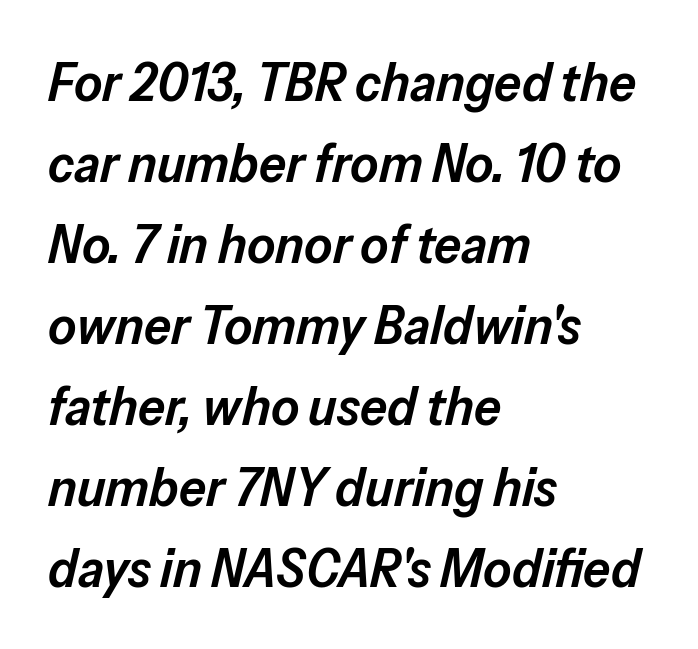
Q: Is the text bold? A: Semi-bold.
Q: Is the text italic (slanted)? A: Yes, it leans right by about 13 degrees.
Q: Is the text underlined? A: No.
Q: How is the paragraph aligned? A: Left-aligned.
Q: Is the spacing between letters normal or unusually wide? A: Normal.
Q: Is the spacing between lines tight, normal or loose? A: Normal.
Q: Width (condensed, normal, or wide)? A: Normal.
Q: Stroke contrast? A: Low.
Q: x-height? A: Medium.
Q: Monospaced? A: No.
